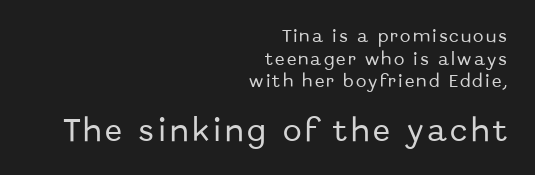
{"italic": "no", "underline": "no", "align": "right", "line_spacing": "normal", "line_spacing_ratio": 1.62, "larger_block": "second", "size_ratio": 1.79, "glyph_px": 25}
